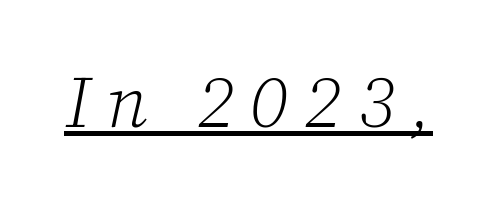
The face used here appears with an underline applied. Substantial extra tracking has been applied to these lines. This sample uses an oblique cut, with every glyph tilted off the vertical. No extra ink here — the face is not bold. Regarding serifs, this sample has them.
